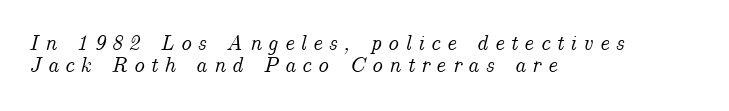
Q: Is the text italic (slanted)? A: Yes, it leans right by about 14 degrees.
Q: Is the text underlined? A: No.
Q: How is the paragraph aligned? A: Left-aligned.
Q: Is the spacing between letters normal or unusually wide? A: Unusually wide.
Q: Is the spacing between lines tight, normal or loose? A: Tight.
